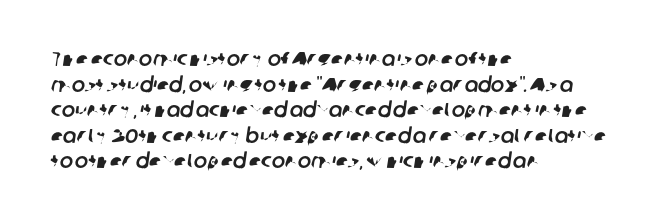
{"underline": "no", "align": "left", "line_spacing": "normal", "line_spacing_ratio": 1.28, "letter_spacing": "normal", "letter_spacing_em": 0.0, "glyph_px": 20}
